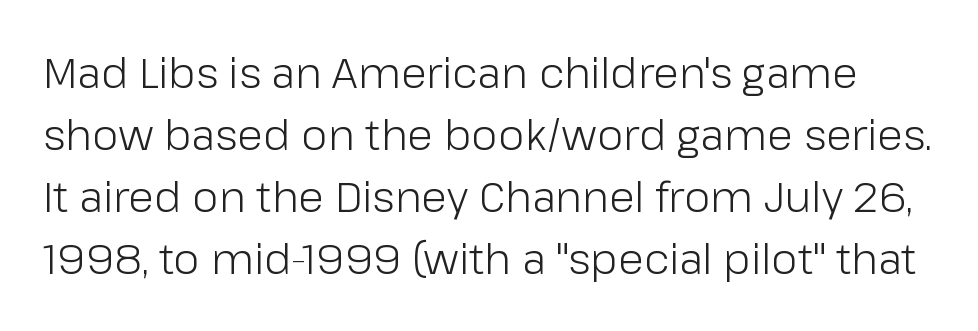
{"serif": "no", "italic": "no", "bold": "no", "weight": "light", "width": "normal", "stroke_contrast": "low", "x_height": "medium", "monospaced": "no", "underline": "no", "line_spacing": "normal", "line_spacing_ratio": 1.48, "letter_spacing": "normal", "letter_spacing_em": 0.0, "glyph_px": 42}
